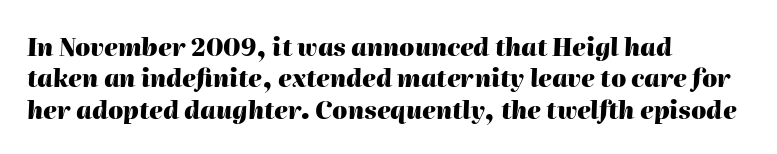
{"italic": "yes", "lean": "right", "slant_degrees": 2, "bold": "yes", "underline": "no", "align": "left", "line_spacing": "normal", "line_spacing_ratio": 1.31, "letter_spacing": "normal", "letter_spacing_em": 0.0, "glyph_px": 24}
